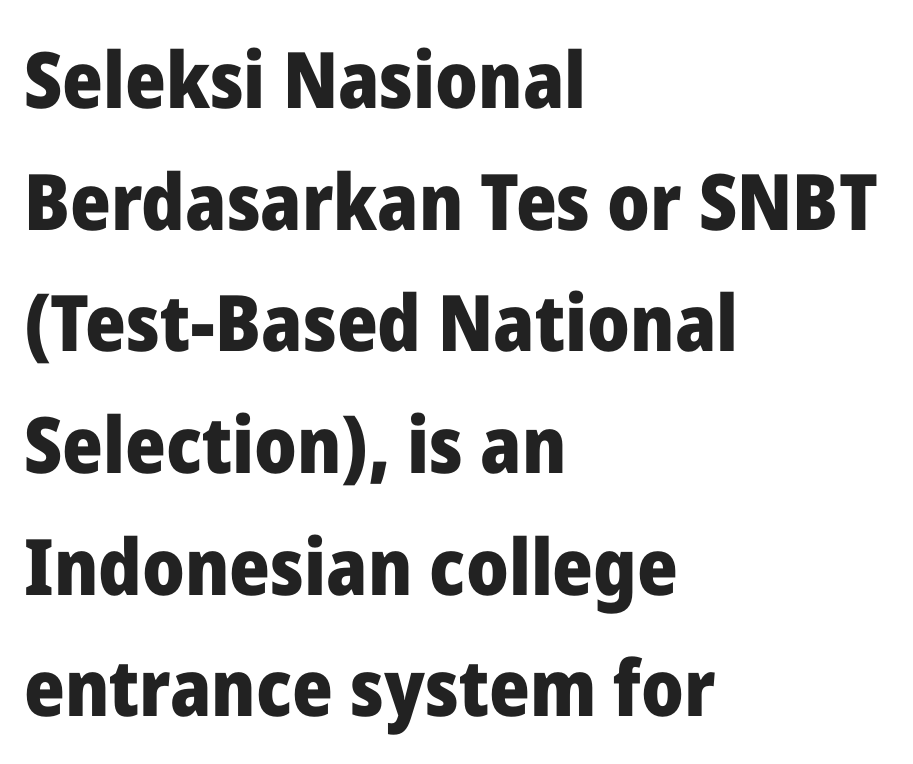
Q: Is the text bold? A: Yes.
Q: Is the text italic (slanted)? A: No, it is upright.
Q: Is the typeface a serif or a sans-serif typeface? A: Sans-serif.
Q: Is the text underlined? A: No.
Q: How is the paragraph aligned? A: Left-aligned.
Q: Is the spacing between letters normal or unusually wide? A: Normal.
Q: Is the spacing between lines tight, normal or loose? A: Normal.
Q: Width (condensed, normal, or wide)? A: Normal.
Q: Stroke contrast? A: Low.
Q: x-height? A: Medium.
Q: Monospaced? A: No.
